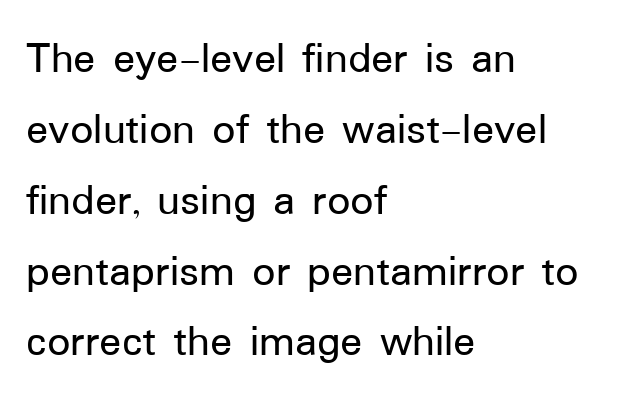
Does the lettering tilt? It doesn't — this is upright. Reading down the column, the eye jumps a familiar distance to each next line. Underlining? Definitely not there. This rendering leaves character spacing at its baseline value. Each letter keeps its own natural width here, so spacing adapts to shape. Visually the block forms a straight wall on the left and a jagged coastline on the right.
